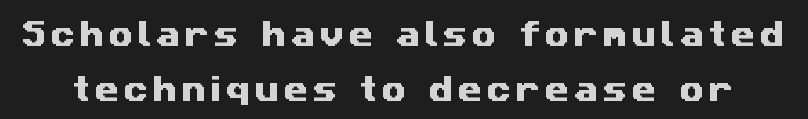
{"serif": "no", "width": "wide", "stroke_contrast": "medium", "x_height": "medium", "monospaced": "no", "underline": "no", "line_spacing": "loose", "line_spacing_ratio": 1.96, "glyph_px": 28}
